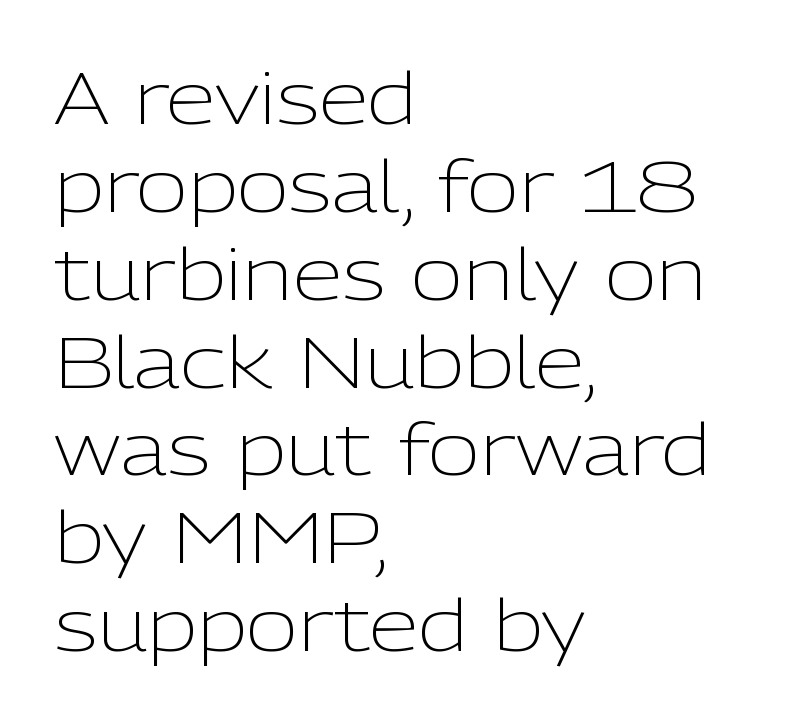
The image shows 72 px light sans-serif type, upright; set left-aligned, line spacing 1.22x, normal letter spacing, not underlined; low stroke contrast and a medium x-height.
